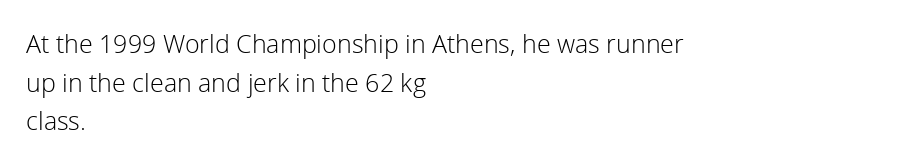
Notice how descenders clear the ascenders below comfortably — that's standard leading. Posture: vertical. Letter spacing: default. This rendering uses left alignment, leaving the right contour irregular.
